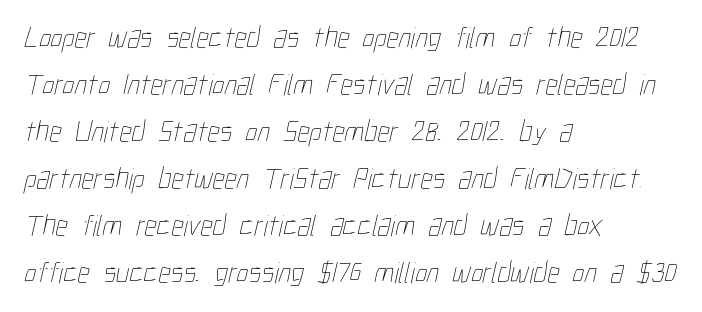
{"bold": "no", "weight": "thin", "width": "condensed", "stroke_contrast": "low", "x_height": "medium", "monospaced": "no", "underline": "no", "align": "left", "line_spacing": "normal", "line_spacing_ratio": 1.57, "letter_spacing": "normal", "letter_spacing_em": 0.0, "glyph_px": 30}
